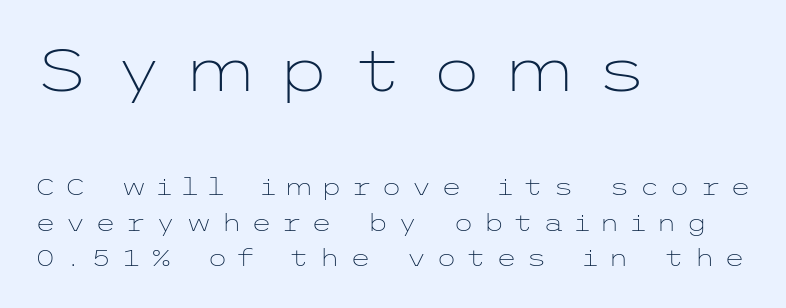
The image shows 61 px light, wide sans-serif type, upright; set left-aligned, normal line spacing (1.47x), unusually wide letter spacing (+0.38 em), not underlined; the first (top) block is 2.54x larger; low stroke contrast and a medium x-height.
